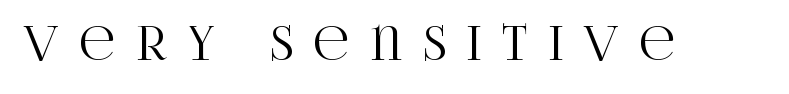
The image shows 47 px condensed serif type, upright; set unusually wide letter spacing (+0.46 em), not underlined; high stroke contrast and a large x-height.
